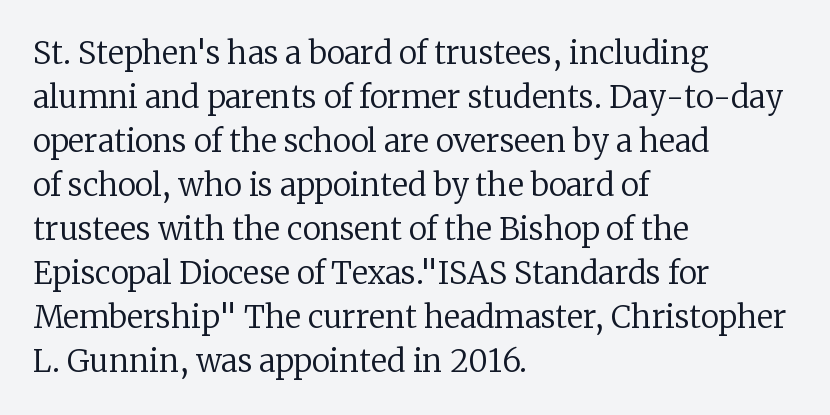
The image shows 31 px regular-weight serif type, upright; set left-aligned, normal line spacing (1.42x), normal letter spacing, not underlined; low stroke contrast and a medium x-height.
